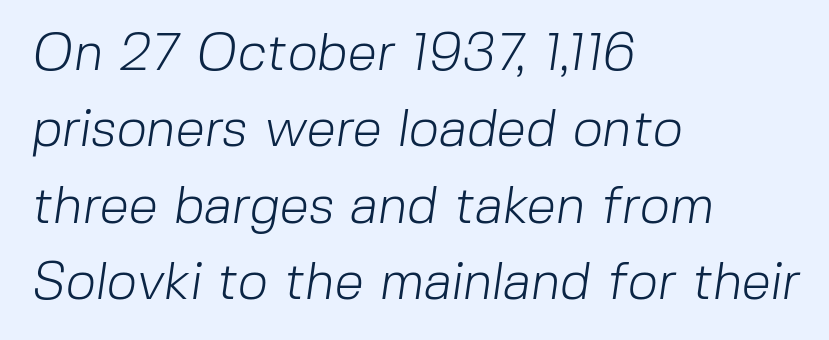
Baseline-to-baseline distance is the conventional proportion of letter height. The passage is arranged the way most books set body copy — flush left. The strokes are not fattened; the text isn't bold. You could not count columns in this text — the font is proportionally spaced.
